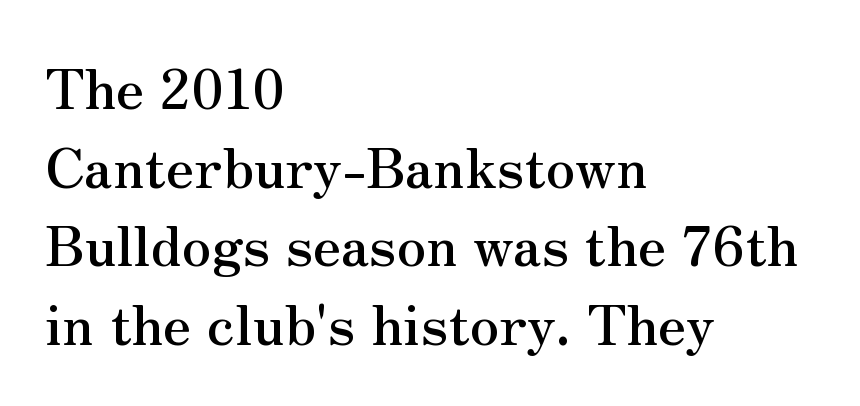
Q: Is the text italic (slanted)? A: No, it is upright.
Q: Is the typeface a serif or a sans-serif typeface? A: Serif.
Q: Is the text underlined? A: No.
Q: How is the paragraph aligned? A: Left-aligned.
Q: Is the spacing between letters normal or unusually wide? A: Normal.
Q: Is the spacing between lines tight, normal or loose? A: Normal.
Q: Width (condensed, normal, or wide)? A: Normal.
Q: Stroke contrast? A: Medium.
Q: x-height? A: Small.
Q: Monospaced? A: No.
